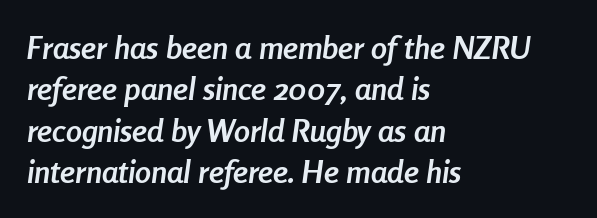
{"italic": "yes", "lean": "right", "slant_degrees": 8, "bold": "yes", "weight": "semibold", "width": "condensed", "stroke_contrast": "low", "x_height": "medium", "monospaced": "no", "underline": "no", "align": "left", "line_spacing": "normal", "line_spacing_ratio": 1.29, "letter_spacing": "normal", "letter_spacing_em": 0.0, "glyph_px": 32}
